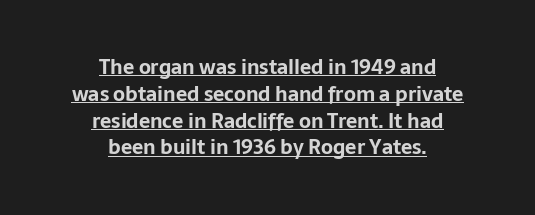
It's the straight-up-and-down kind of type. The line-height multiplier appears to be the usual default. This sample uses plain, unmodified letter spacing. This sample carries an underscore along the baseline area. The glyphs have the mass of a bold cut. Casual observation: everything's sitting right in the middle.
